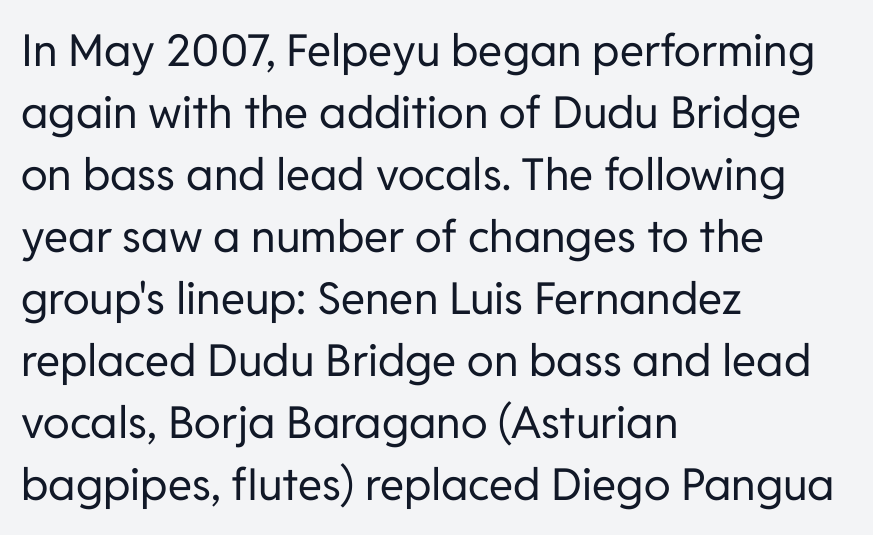
The image shows 44 px regular-weight sans-serif type, upright; set left-aligned, normal line spacing (1.41x), normal letter spacing, not underlined; low stroke contrast and a medium x-height.
